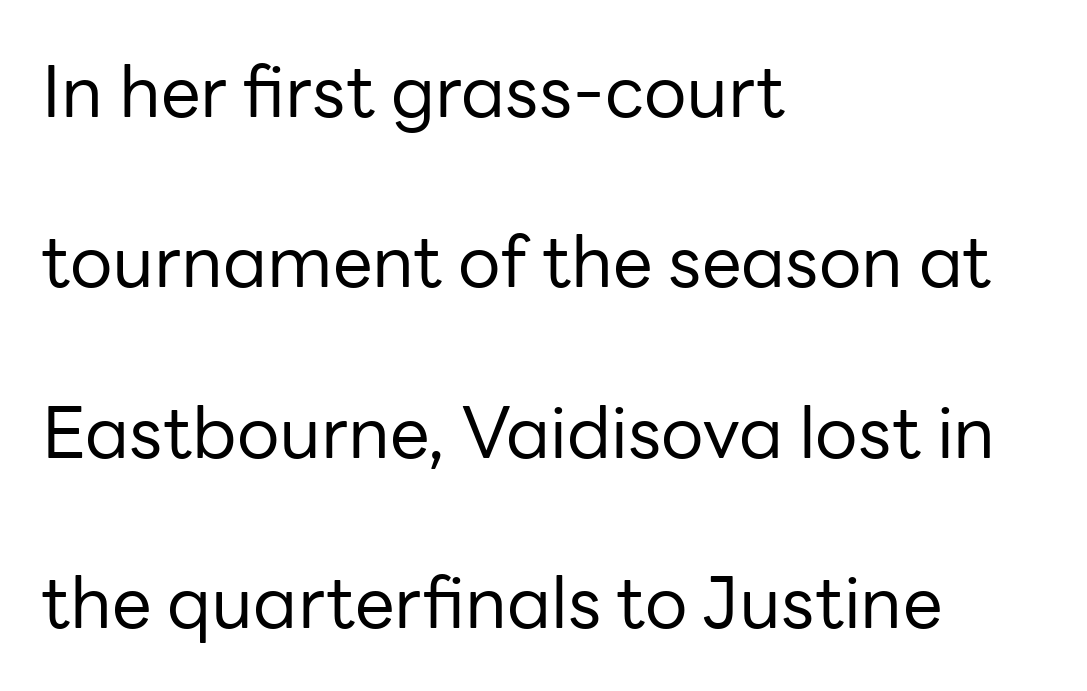
Q: Is the text bold? A: No.
Q: Is the text italic (slanted)? A: No, it is upright.
Q: Is the typeface a serif or a sans-serif typeface? A: Sans-serif.
Q: Is the text underlined? A: No.
Q: How is the paragraph aligned? A: Left-aligned.
Q: Is the spacing between letters normal or unusually wide? A: Normal.
Q: Is the spacing between lines tight, normal or loose? A: Loose.
Q: Width (condensed, normal, or wide)? A: Normal.
Q: Stroke contrast? A: Low.
Q: x-height? A: Medium.
Q: Monospaced? A: No.
